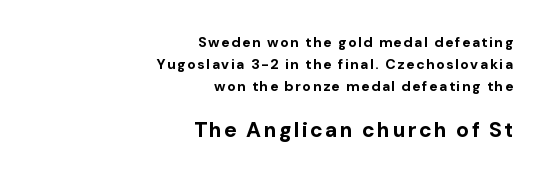
Q: Is the text bold? A: Yes.
Q: Is the text italic (slanted)? A: No, it is upright.
Q: Is the text underlined? A: No.
Q: How is the paragraph aligned? A: Right-aligned.
Q: Is the spacing between lines tight, normal or loose? A: Normal.
Q: Which block of text is set in a larger size, the first (top) or the second (bottom)? A: The second (bottom) one.
